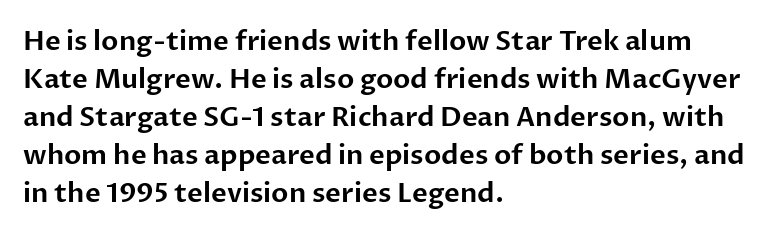
The image shows 27 px text type, upright; set left-aligned, normal line spacing (1.41x), normal letter spacing, not underlined.
